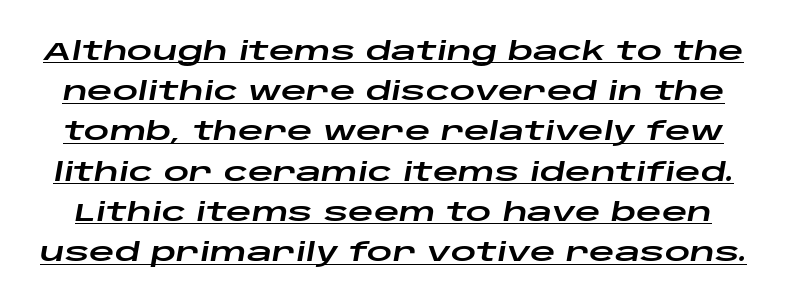
Q: Is the text italic (slanted)? A: Yes, it leans right by about 10 degrees.
Q: Is the text underlined? A: Yes.
Q: Is the spacing between letters normal or unusually wide? A: Normal.
Q: Is the spacing between lines tight, normal or loose? A: Normal.
